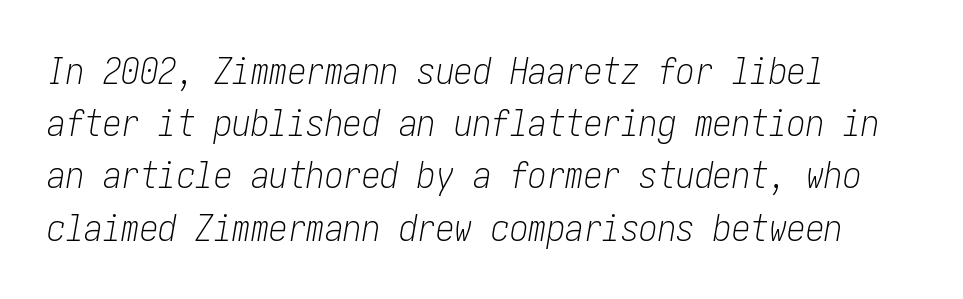
{"italic": "yes", "lean": "right", "slant_degrees": 10, "bold": "no", "weight": "light", "width": "condensed", "stroke_contrast": "low", "x_height": "medium", "underline": "no", "align": "left", "line_spacing": "normal", "line_spacing_ratio": 1.41, "letter_spacing": "normal", "letter_spacing_em": 0.0, "glyph_px": 37}
